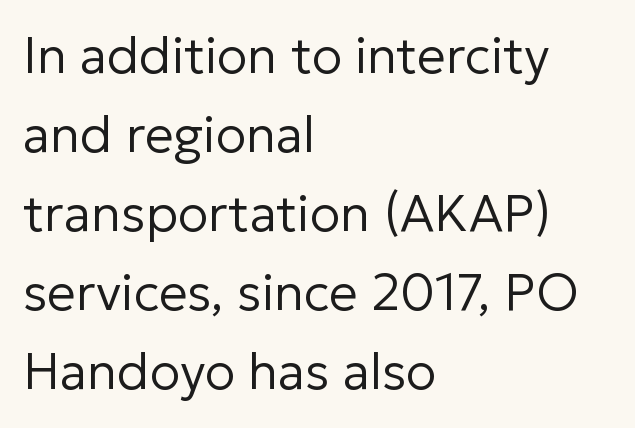
{"serif": "no", "italic": "no", "bold": "no", "weight": "regular", "width": "normal", "stroke_contrast": "low", "x_height": "medium", "monospaced": "no", "underline": "no", "align": "left", "line_spacing": "normal", "line_spacing_ratio": 1.55, "letter_spacing": "normal", "letter_spacing_em": 0.0, "glyph_px": 51}
